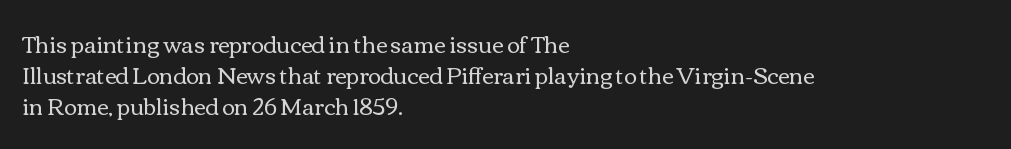
Q: Is the text bold? A: No.
Q: Is the text italic (slanted)? A: No, it is upright.
Q: Is the text underlined? A: No.
Q: How is the paragraph aligned? A: Left-aligned.
Q: Is the spacing between letters normal or unusually wide? A: Normal.
Q: Is the spacing between lines tight, normal or loose? A: Normal.
